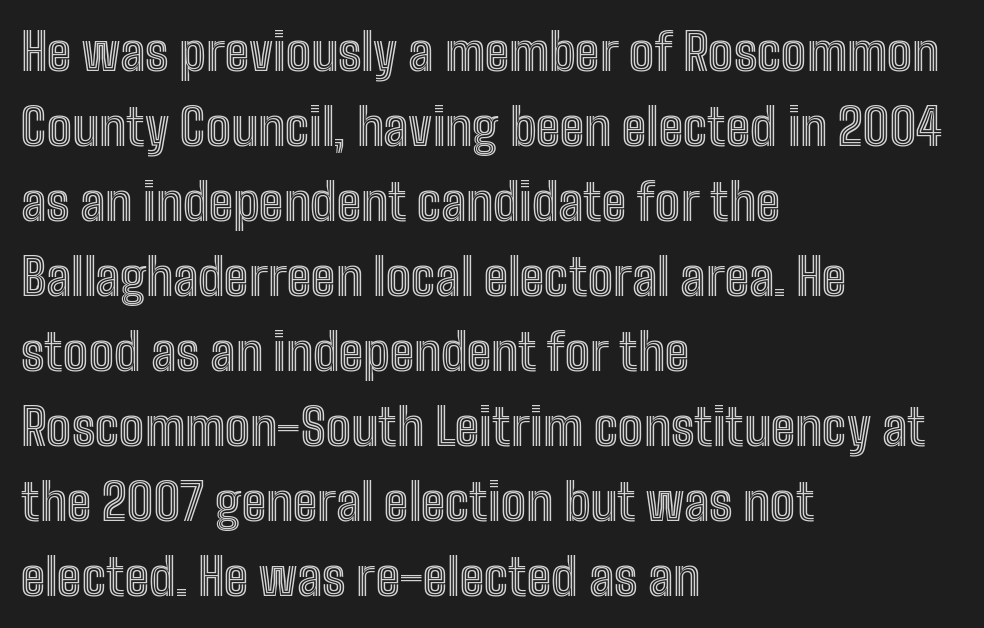
The image shows 50 px condensed type, upright; set left-aligned, normal line spacing (1.5x), normal letter spacing, not underlined; a medium x-height.
